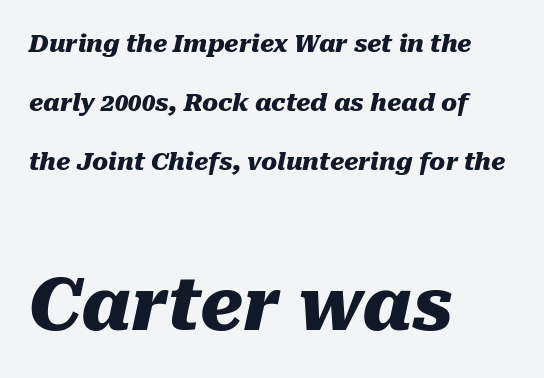
Q: Is the text bold? A: Yes.
Q: Is the text italic (slanted)? A: Yes, it leans right by about 10 degrees.
Q: Is the text underlined? A: No.
Q: How is the paragraph aligned? A: Left-aligned.
Q: Is the spacing between letters normal or unusually wide? A: Normal.
Q: Is the spacing between lines tight, normal or loose? A: Loose.
Q: Which block of text is set in a larger size, the first (top) or the second (bottom)? A: The second (bottom) one.
Q: Width (condensed, normal, or wide)? A: Normal.
Q: Stroke contrast? A: Medium.
Q: x-height? A: Medium.
Q: Monospaced? A: No.
